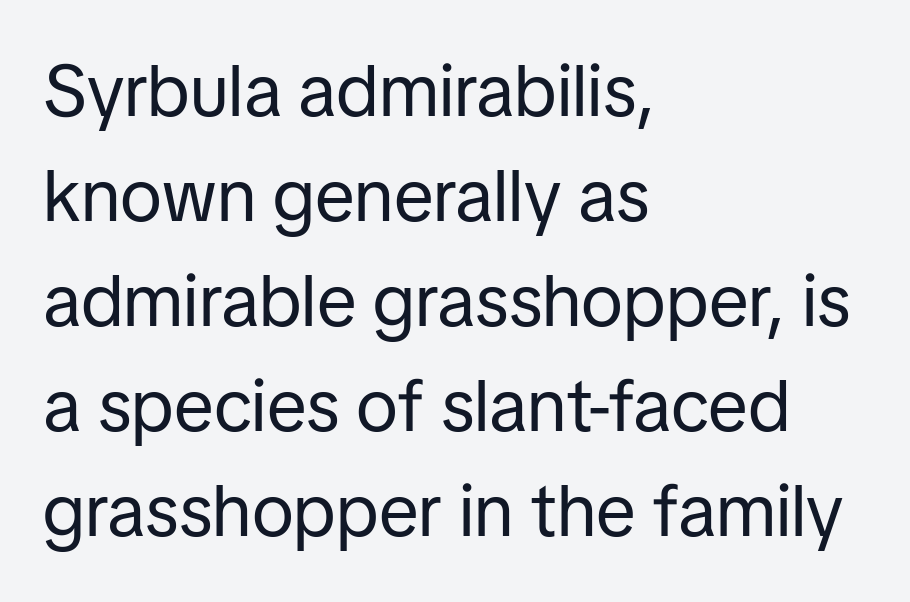
The image shows 73 px regular-weight sans-serif type, upright; set left-aligned, normal line spacing (1.44x), normal letter spacing, not underlined; low stroke contrast and a medium x-height.
